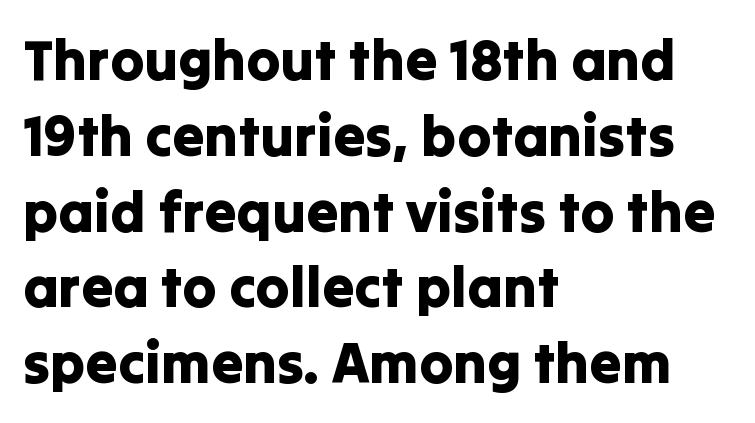
{"serif": "no", "italic": "no", "width": "normal", "stroke_contrast": "low", "x_height": "medium", "monospaced": "no", "underline": "no", "align": "left", "line_spacing": "normal", "line_spacing_ratio": 1.33, "letter_spacing": "normal", "letter_spacing_em": 0.0, "glyph_px": 57}
